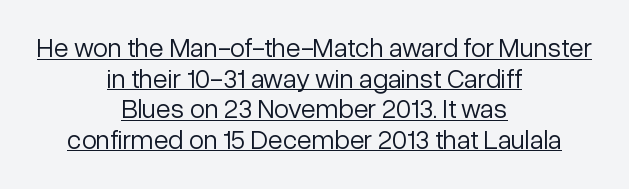
{"italic": "no", "bold": "no", "underline": "yes", "align": "center", "line_spacing": "tight", "line_spacing_ratio": 1.13, "letter_spacing": "normal", "letter_spacing_em": 0.0, "glyph_px": 27}
